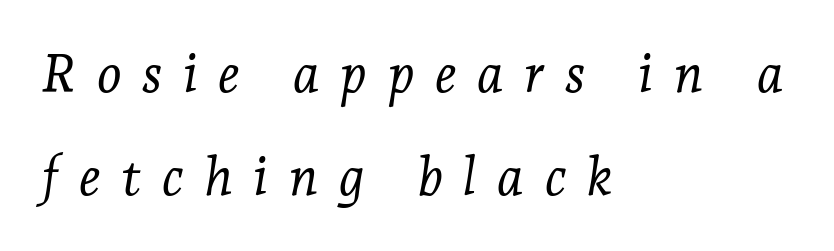
Letters have the restrained weight of plain body copy at most. Typographically, this falls in the serif category. What stands out about the letter spacing? Its width — letters are far apart. Do the characters align in a grid? No, the font is proportional. The lines are quadded left. Honestly, the rows look like they've been pulled way apart.
